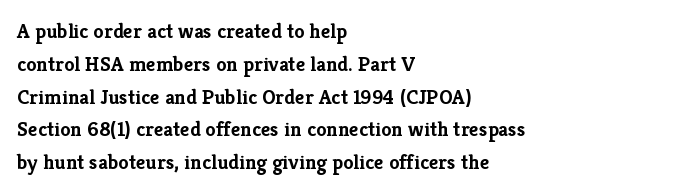
Weight check: bold — yes, fully. This rendering features lettering with no underline. This is the regular roman posture of the typeface. Is there much room between lines? A standard amount, neither cramped nor airy. No extra tracking has been applied to these lines. The rag falls on the right side of this text block.
